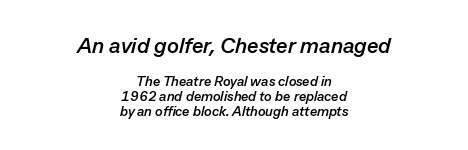
Q: Is the text bold? A: Yes.
Q: Is the text italic (slanted)? A: Yes, it leans right by about 13 degrees.
Q: Is the text underlined? A: No.
Q: How is the paragraph aligned? A: Centered.
Q: Is the spacing between letters normal or unusually wide? A: Normal.
Q: Is the spacing between lines tight, normal or loose? A: Tight.
Q: Which block of text is set in a larger size, the first (top) or the second (bottom)? A: The first (top) one.
